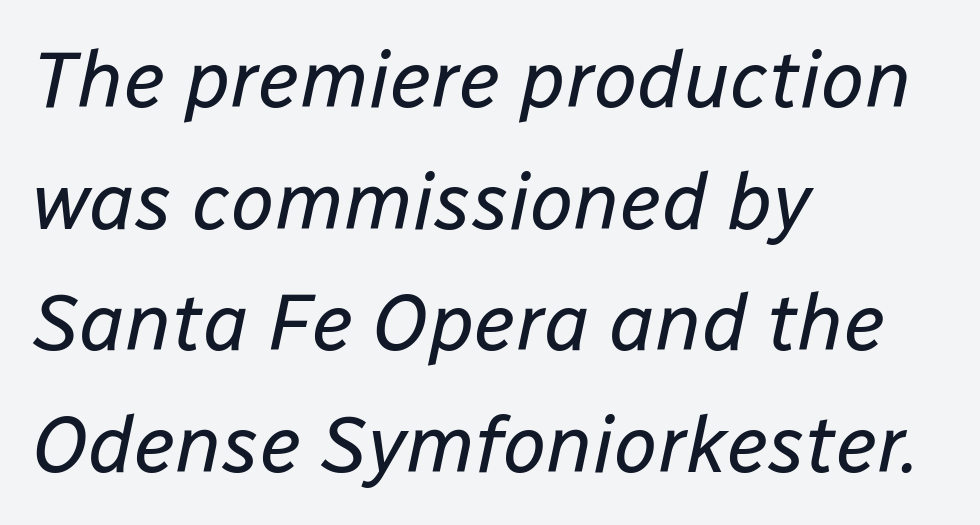
Q: Is the text bold? A: No.
Q: Is the text italic (slanted)? A: Yes, it leans right by about 12 degrees.
Q: Is the text underlined? A: No.
Q: How is the paragraph aligned? A: Left-aligned.
Q: Is the spacing between letters normal or unusually wide? A: Normal.
Q: Is the spacing between lines tight, normal or loose? A: Normal.
Q: Width (condensed, normal, or wide)? A: Normal.
Q: Stroke contrast? A: Low.
Q: x-height? A: Medium.
Q: Monospaced? A: No.
